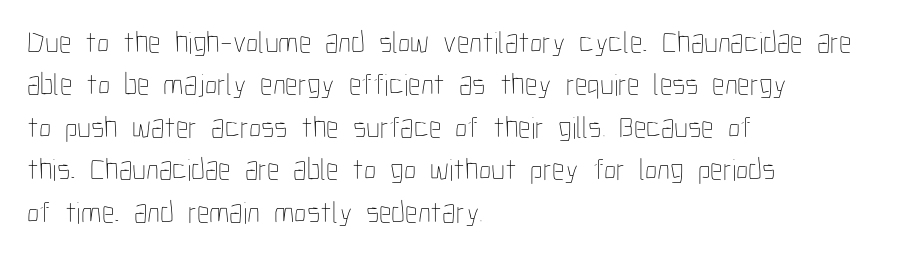
Q: Is the text bold? A: No.
Q: Is the text italic (slanted)? A: No, it is upright.
Q: Is the text underlined? A: No.
Q: How is the paragraph aligned? A: Left-aligned.
Q: Is the spacing between letters normal or unusually wide? A: Normal.
Q: Is the spacing between lines tight, normal or loose? A: Normal.
Q: Width (condensed, normal, or wide)? A: Condensed.
Q: Stroke contrast? A: Low.
Q: x-height? A: Medium.
Q: Monospaced? A: No.
